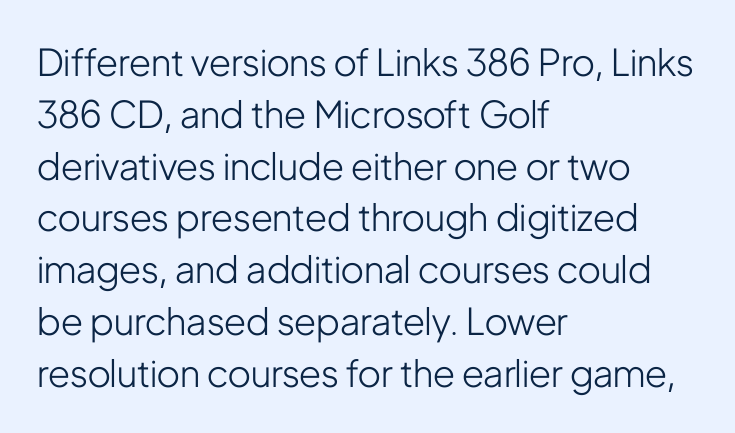
{"serif": "no", "italic": "no", "bold": "no", "weight": "light", "width": "condensed", "stroke_contrast": "low", "x_height": "medium", "monospaced": "no", "underline": "no", "align": "left", "line_spacing": "normal", "line_spacing_ratio": 1.4, "letter_spacing": "normal", "letter_spacing_em": 0.0, "glyph_px": 37}
